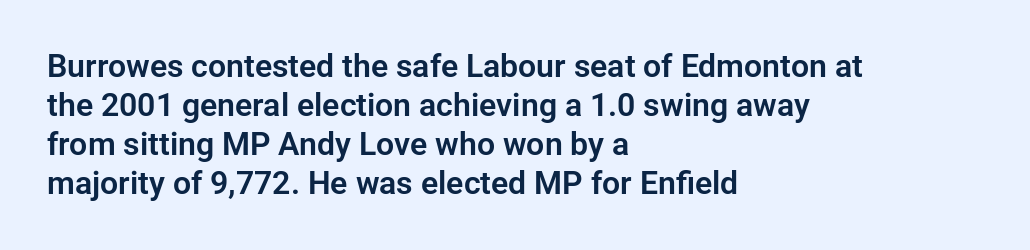
{"serif": "no", "italic": "no", "width": "normal", "stroke_contrast": "low", "x_height": "medium", "monospaced": "no", "underline": "no", "align": "left", "line_spacing_ratio": 1.22, "letter_spacing": "normal", "letter_spacing_em": 0.0, "glyph_px": 32}
